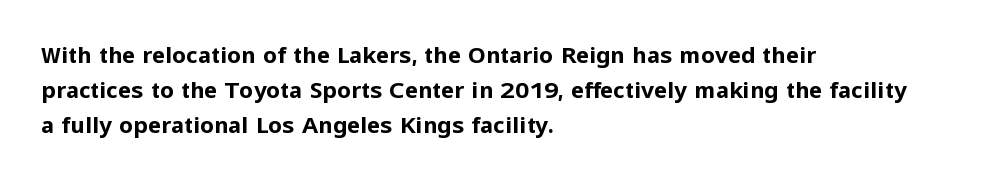
The image shows 22 px bold type, upright; set left-aligned, normal line spacing (1.6x), normal letter spacing, not underlined.
